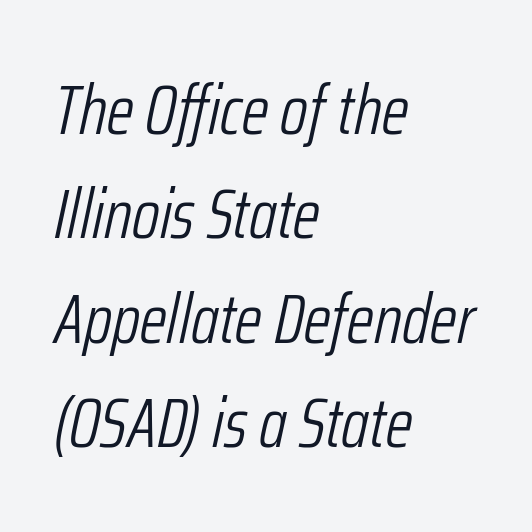
Q: Is the text bold? A: No.
Q: Is the text italic (slanted)? A: Yes, it leans right by about 12 degrees.
Q: Is the text underlined? A: No.
Q: How is the paragraph aligned? A: Left-aligned.
Q: Is the spacing between letters normal or unusually wide? A: Normal.
Q: Is the spacing between lines tight, normal or loose? A: Normal.
Q: Width (condensed, normal, or wide)? A: Condensed.
Q: Stroke contrast? A: Low.
Q: x-height? A: Medium.
Q: Monospaced? A: No.
